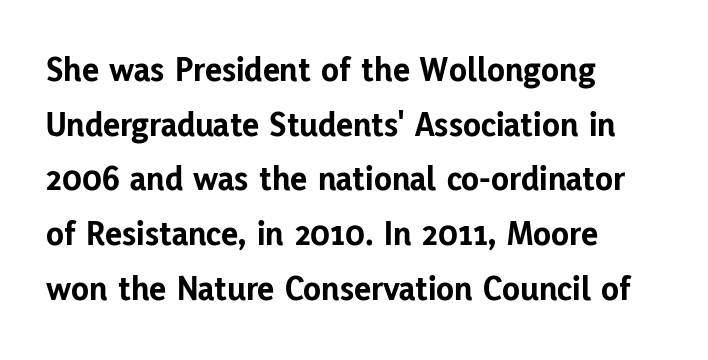
{"serif": "no", "italic": "no", "bold": "yes", "weight": "bold", "width": "normal", "stroke_contrast": "low", "x_height": "medium", "monospaced": "no", "underline": "no", "align": "left", "line_spacing": "normal", "line_spacing_ratio": 1.52, "letter_spacing": "normal", "letter_spacing_em": 0.0, "glyph_px": 36}
